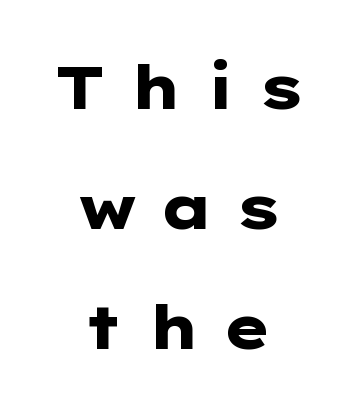
Q: Is the text bold? A: Yes.
Q: Is the text italic (slanted)? A: No, it is upright.
Q: Is the typeface a serif or a sans-serif typeface? A: Sans-serif.
Q: Is the text underlined? A: No.
Q: How is the paragraph aligned? A: Centered.
Q: Is the spacing between letters normal or unusually wide? A: Unusually wide.
Q: Is the spacing between lines tight, normal or loose? A: Loose.
Q: Width (condensed, normal, or wide)? A: Wide.
Q: Stroke contrast? A: Low.
Q: x-height? A: Medium.
Q: Monospaced? A: No.
